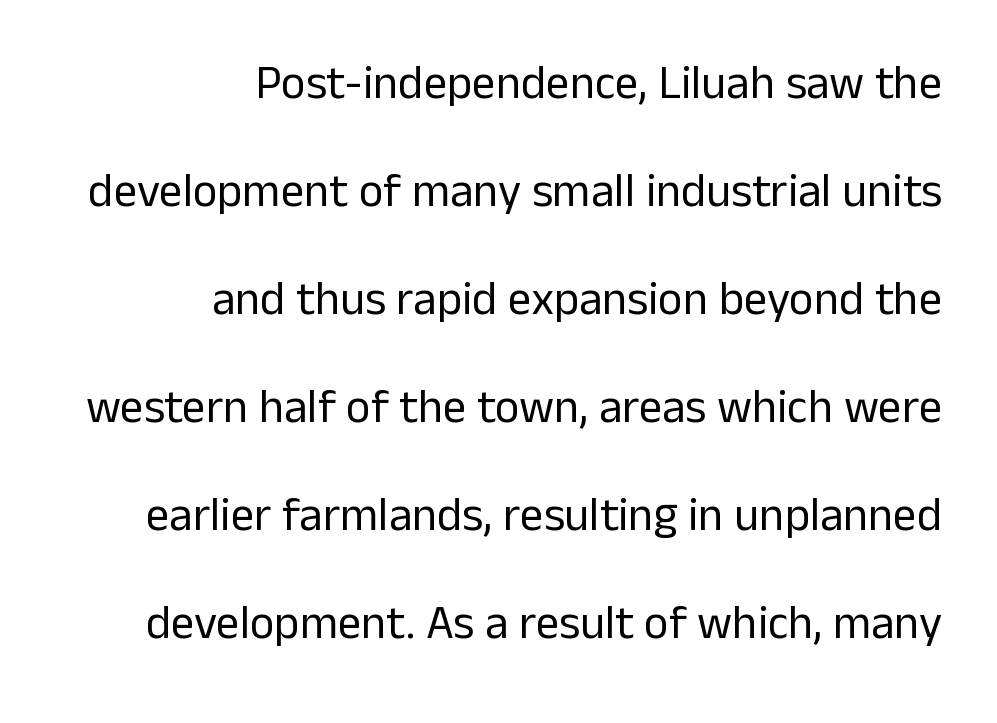
{"serif": "no", "italic": "no", "bold": "no", "weight": "regular", "width": "normal", "stroke_contrast": "low", "x_height": "medium", "monospaced": "no", "underline": "no", "align": "right", "line_spacing": "loose", "line_spacing_ratio": 2.3, "letter_spacing": "normal", "letter_spacing_em": 0.0, "glyph_px": 47}
